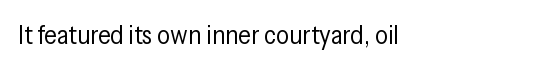
A quiet, ordinary-to-light weight characterises the typeface. Rule under the text: the space is simply empty. Unlike italic type, these characters show no tilt at all. All the whitespace from short lines collects on the right. Standard letterfit; no display-style spreading of the glyphs.
